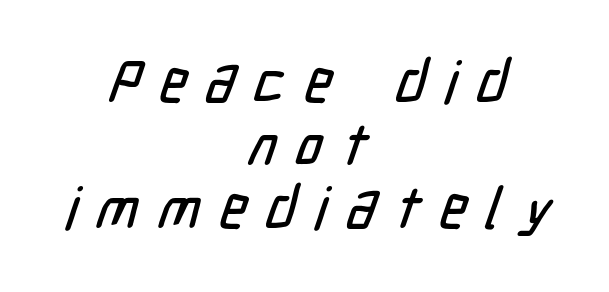
Q: Is the typeface a serif or a sans-serif typeface? A: Sans-serif.
Q: Is the text underlined? A: No.
Q: How is the paragraph aligned? A: Centered.
Q: Is the spacing between letters normal or unusually wide? A: Unusually wide.
Q: Is the spacing between lines tight, normal or loose? A: Tight.
Q: Width (condensed, normal, or wide)? A: Condensed.
Q: Stroke contrast? A: Low.
Q: x-height? A: Medium.
Q: Monospaced? A: No.
